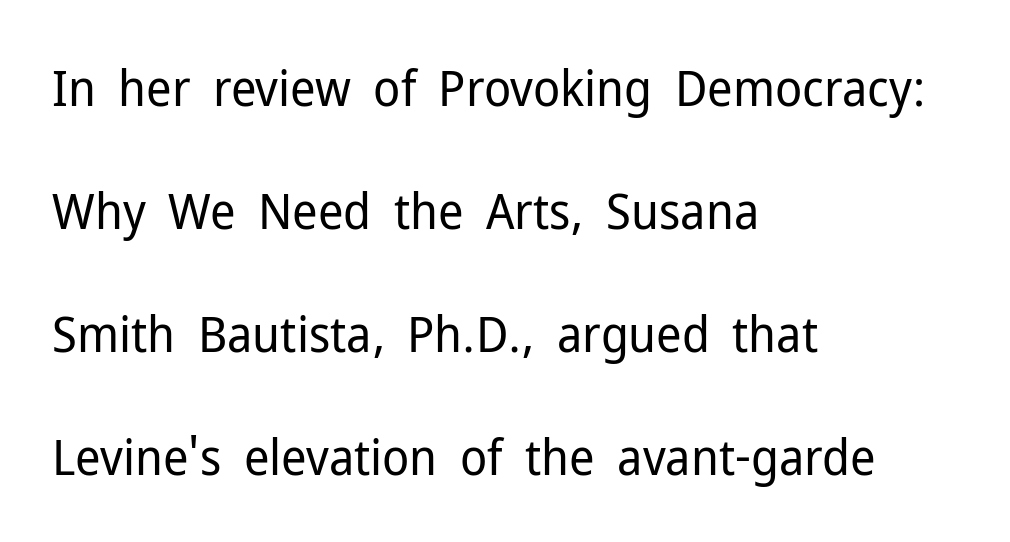
The image shows 50 px regular-weight sans-serif type, upright; set left-aligned, loose line spacing (2.46x), normal letter spacing, not underlined; low stroke contrast and a medium x-height.
